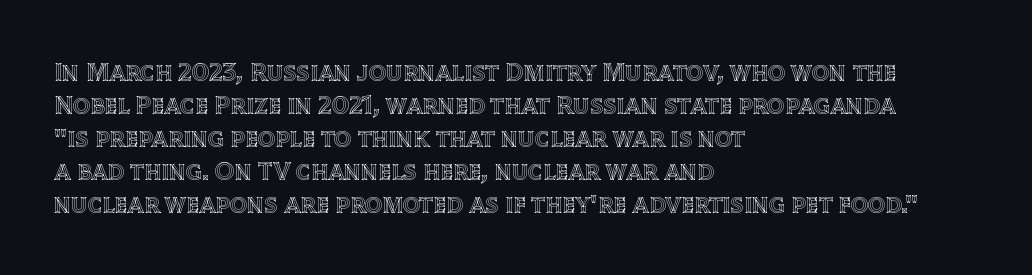
{"italic": "no", "underline": "no", "align": "left", "line_spacing_ratio": 1.22, "letter_spacing": "normal", "letter_spacing_em": 0.0, "glyph_px": 27}
